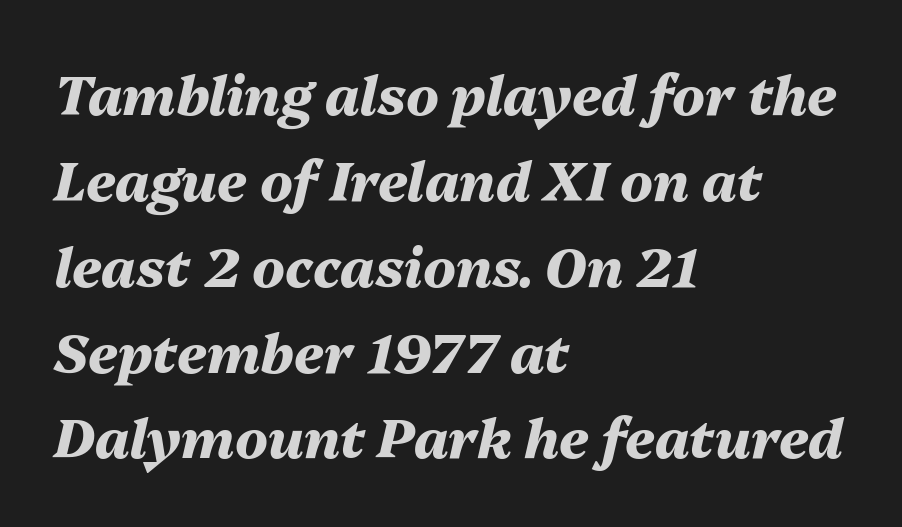
{"italic": "yes", "lean": "right", "slant_degrees": 13, "bold": "yes", "weight": "heavy", "width": "normal", "stroke_contrast": "medium", "x_height": "medium", "monospaced": "no", "underline": "no", "align": "left", "line_spacing": "normal", "line_spacing_ratio": 1.59, "letter_spacing": "normal", "letter_spacing_em": 0.0, "glyph_px": 54}
